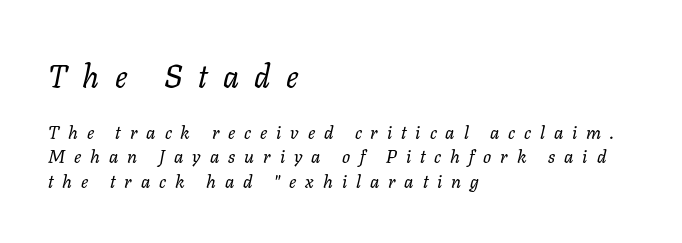
{"italic": "yes", "lean": "right", "slant_degrees": 11, "bold": "no", "weight": "regular", "width": "normal", "stroke_contrast": "low", "x_height": "medium", "monospaced": "no", "underline": "no", "align": "left", "line_spacing": "normal", "line_spacing_ratio": 1.38, "letter_spacing": "wide", "letter_spacing_em": 0.5, "larger_block": "first", "size_ratio": 1.72, "glyph_px": 31}
